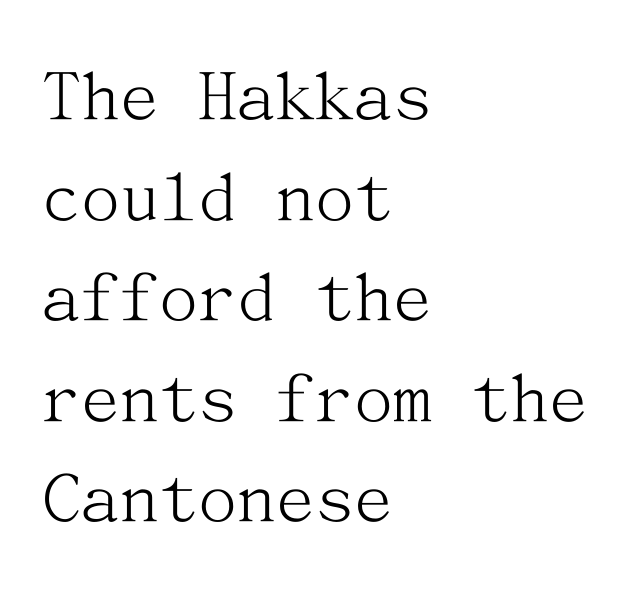
The image shows 78 px light serif type, upright; set left-aligned, normal line spacing (1.29x), normal letter spacing, not underlined; medium stroke contrast and a medium x-height.
